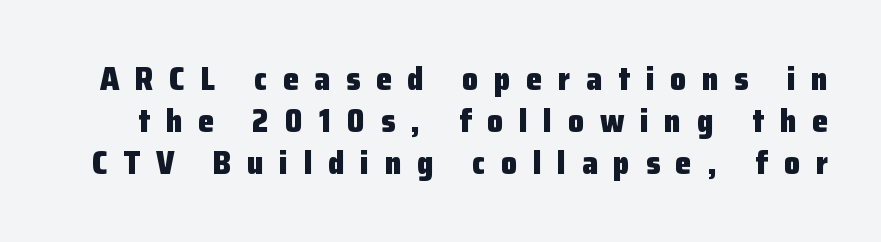
A typesetter would label this face a sans. The letterforms stand isolated, each surrounded by extra space. Tall strokes in this sample are plumb rather than angled. The glyphs have the mass of a bold cut. Interline gaps are of average width in this sample. Lines of text with bare space underneath.
